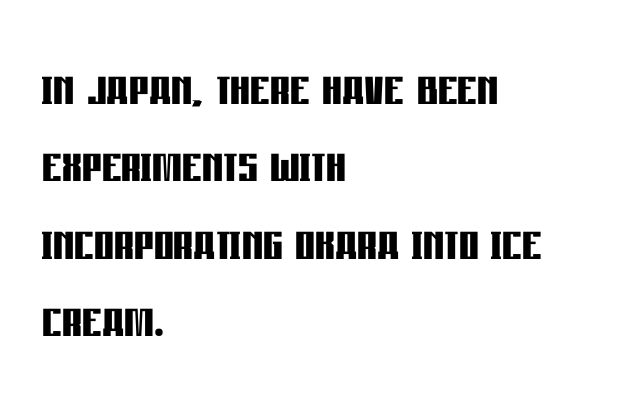
Q: Is the text bold? A: Yes.
Q: Is the text italic (slanted)? A: No, it is upright.
Q: Is the typeface a serif or a sans-serif typeface? A: Sans-serif.
Q: Is the text underlined? A: No.
Q: How is the paragraph aligned? A: Left-aligned.
Q: Is the spacing between letters normal or unusually wide? A: Normal.
Q: Is the spacing between lines tight, normal or loose? A: Normal.
Q: Width (condensed, normal, or wide)? A: Condensed.
Q: Stroke contrast? A: Low.
Q: x-height? A: Large.
Q: Monospaced? A: No.
